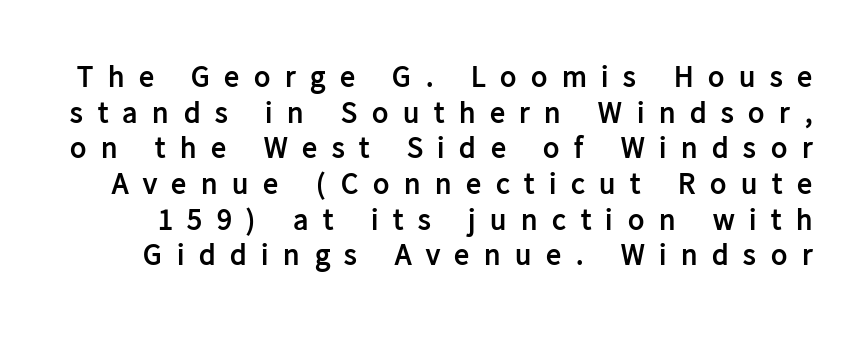
The image shows 30 px semibold sans-serif type, upright; set line spacing 1.19x, unusually wide letter spacing (+0.49 em), not underlined; low stroke contrast and a medium x-height.
